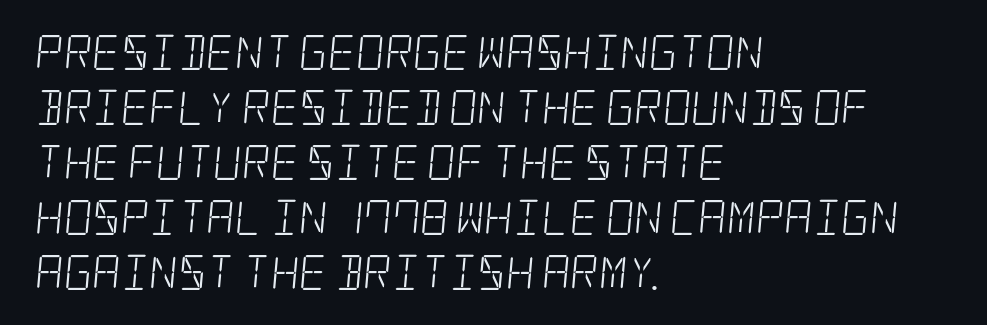
Q: Is the text bold? A: No.
Q: Is the typeface a serif or a sans-serif typeface? A: Serif.
Q: Is the text underlined? A: No.
Q: How is the paragraph aligned? A: Left-aligned.
Q: Is the spacing between letters normal or unusually wide? A: Normal.
Q: Is the spacing between lines tight, normal or loose? A: Normal.
Q: Width (condensed, normal, or wide)? A: Condensed.
Q: Stroke contrast? A: Low.
Q: x-height? A: Large.
